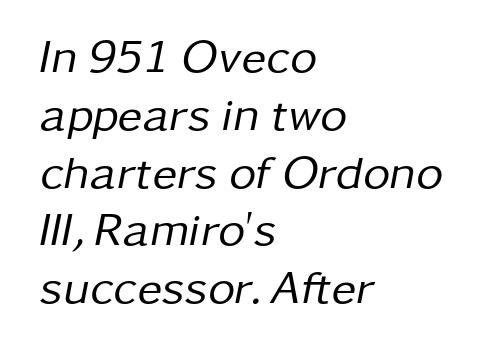
The image shows 47 px regular-weight type, italic (leaning right); set left-aligned, line spacing 1.23x, normal letter spacing, not underlined; low stroke contrast and a medium x-height.
